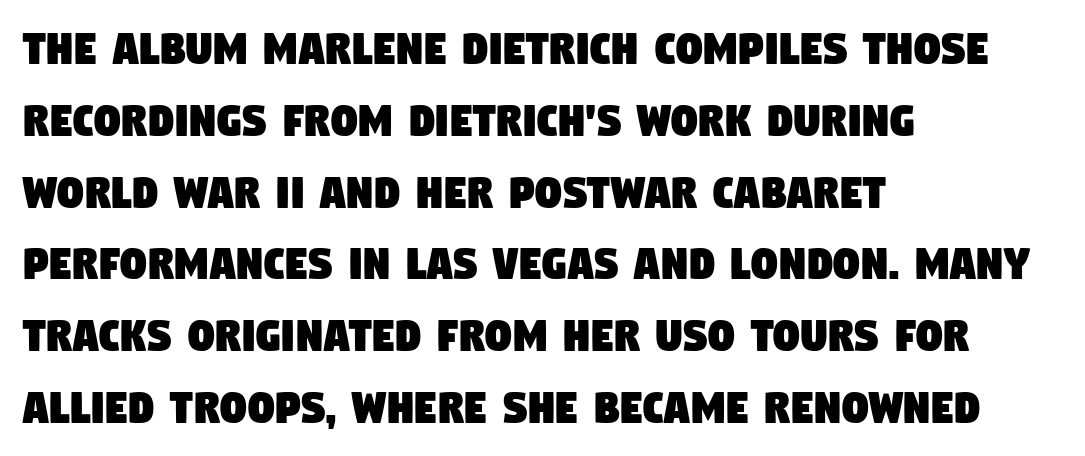
The image shows 52 px condensed sans-serif type; set left-aligned, normal line spacing (1.38x), normal letter spacing, not underlined; low stroke contrast and a large x-height.
